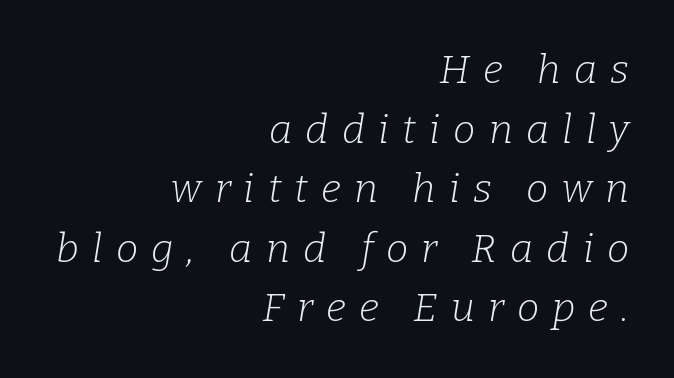
You could only call the tracking loose — the letters float apart. The designer left line spacing at the default. The letters are slanted; this is an italic face. The string is rendered with underlining switched off. Font category for this specimen: serif.
